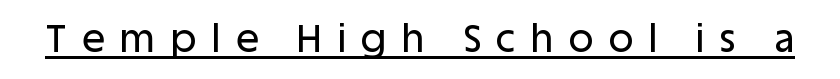
Q: Is the text italic (slanted)? A: No, it is upright.
Q: Is the typeface a serif or a sans-serif typeface? A: Sans-serif.
Q: Is the text underlined? A: Yes.
Q: Is the spacing between letters normal or unusually wide? A: Unusually wide.
Q: Width (condensed, normal, or wide)? A: Normal.
Q: Stroke contrast? A: Low.
Q: x-height? A: Large.
Q: Monospaced? A: No.
